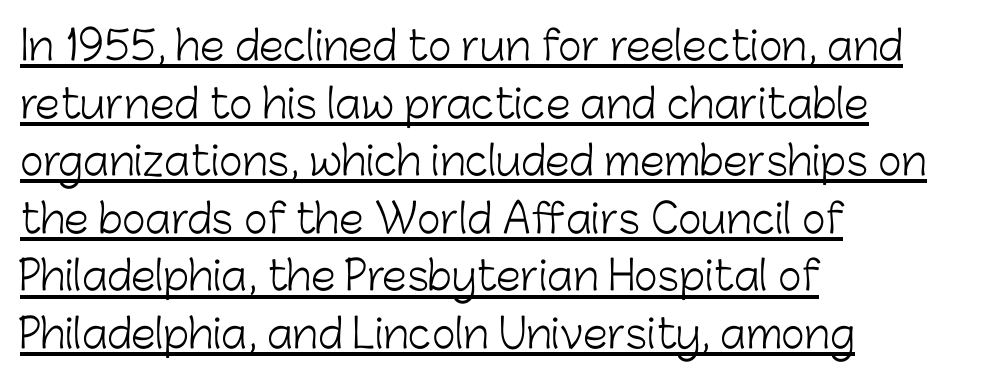
The type family on display is of the sans-serif kind. Weight: not bold — regular or lighter. Ascenders rise straight up at ninety degrees. Which margin do the lines hug? The left one — the right edge is uneven. The letters sit at their default tracking, neither squeezed nor spread. Is this a fixed-width face? No — the glyphs have proportional, varying widths.
